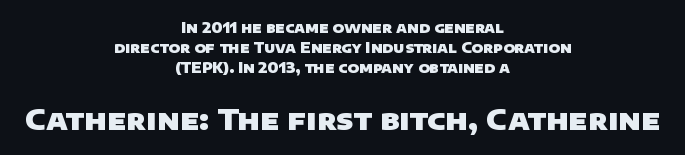
The image shows 28 px heavy, wide sans-serif type; set centered, normal line spacing (1.44x), normal letter spacing, not underlined; the second (bottom) block is 2.0x larger; low stroke contrast and a large x-height.
